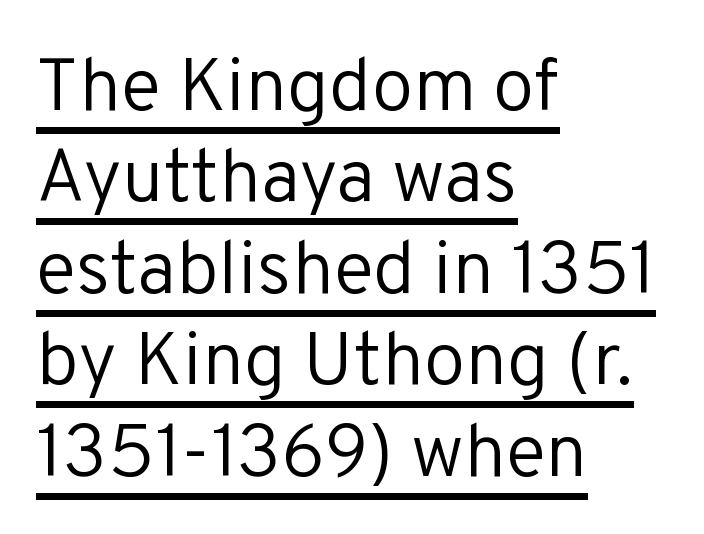
Is the stroke heavy? The answer is a plain regular-or-lighter. Italic: no, the glyphs are upright roman. This rendering employs a face without finishing strokes, i.e., a sans-serif. The face used here is proportionally spaced, like ordinary book or web type.
